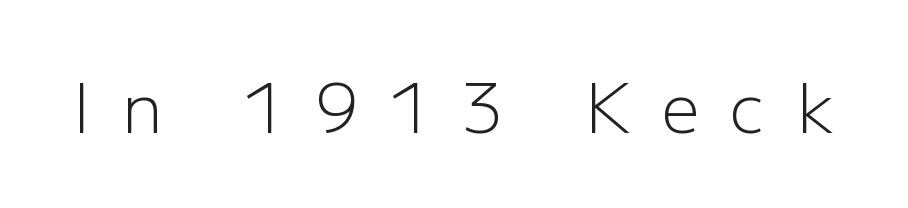
Q: Is the text bold? A: No.
Q: Is the text italic (slanted)? A: No, it is upright.
Q: Is the typeface a serif or a sans-serif typeface? A: Sans-serif.
Q: Is the text underlined? A: No.
Q: Is the spacing between letters normal or unusually wide? A: Unusually wide.
Q: Width (condensed, normal, or wide)? A: Normal.
Q: Stroke contrast? A: Low.
Q: x-height? A: Medium.
Q: Monospaced? A: No.
